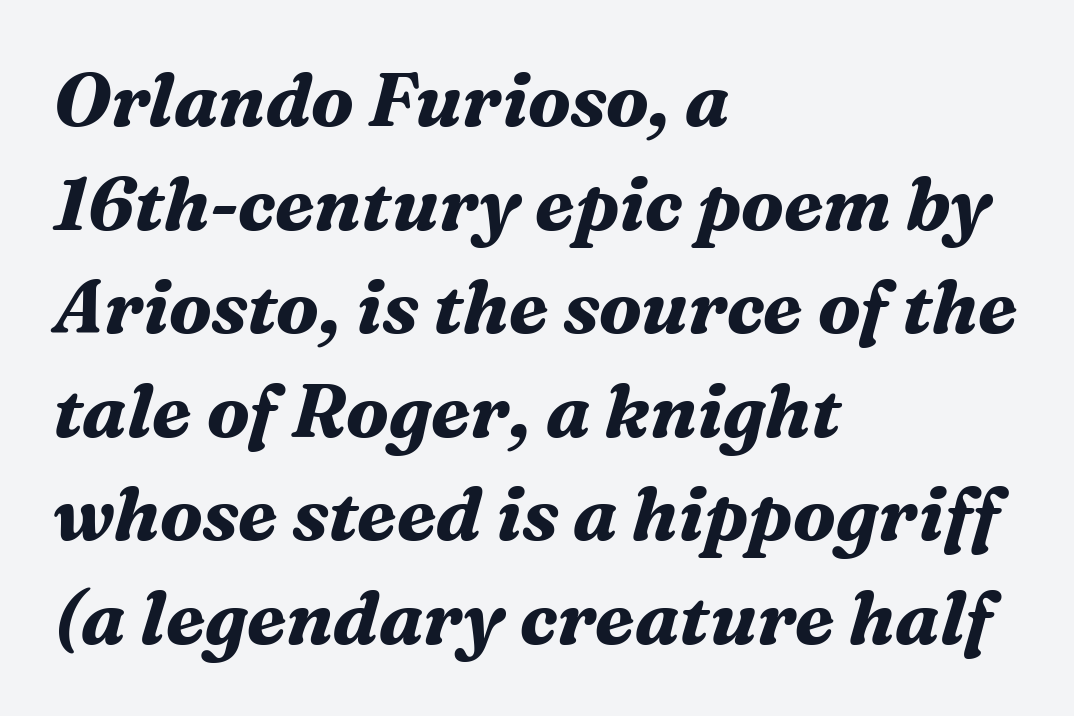
{"serif": "yes", "italic": "yes", "lean": "right", "slant_degrees": 16, "bold": "yes", "weight": "bold", "width": "normal", "stroke_contrast": "medium", "x_height": "medium", "monospaced": "no", "underline": "no", "align": "left", "line_spacing": "normal", "line_spacing_ratio": 1.4, "letter_spacing": "normal", "letter_spacing_em": 0.0, "glyph_px": 74}
